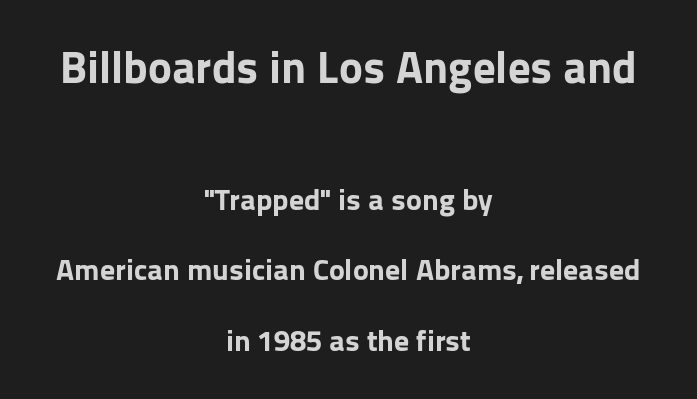
{"serif": "no", "italic": "no", "bold": "yes", "weight": "bold", "width": "normal", "stroke_contrast": "low", "x_height": "medium", "monospaced": "no", "underline": "no", "align": "center", "line_spacing": "loose", "line_spacing_ratio": 2.34, "letter_spacing": "normal", "letter_spacing_em": 0.0, "larger_block": "first", "size_ratio": 1.5, "glyph_px": 45}
